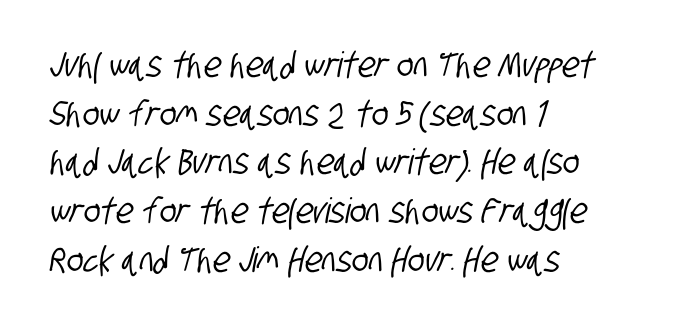
The image shows 35 px condensed sans-serif type; set left-aligned, normal line spacing (1.39x), normal letter spacing, not underlined; low stroke contrast and a large x-height.
